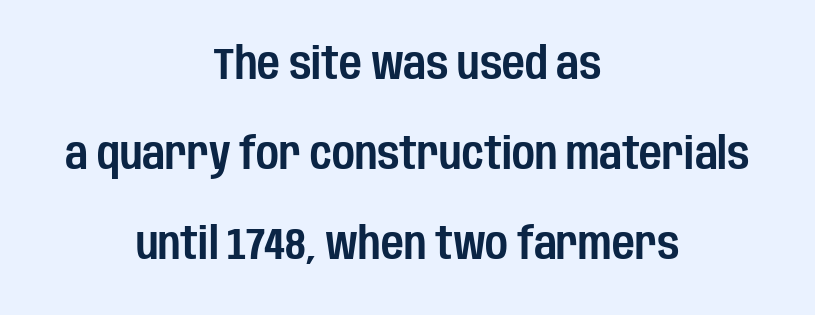
The image shows 44 px condensed sans-serif type, upright; set centered, loose line spacing (2.05x), normal letter spacing, not underlined; low stroke contrast and a large x-height.
